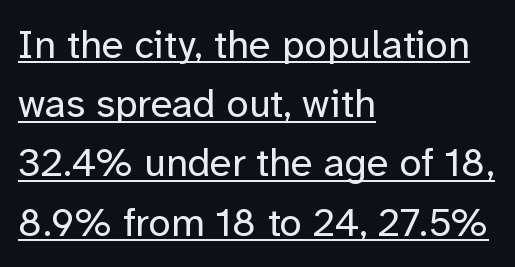
{"serif": "no", "italic": "no", "bold": "no", "weight": "regular", "width": "normal", "stroke_contrast": "low", "x_height": "medium", "monospaced": "no", "underline": "yes", "align": "left", "line_spacing": "normal", "line_spacing_ratio": 1.48, "letter_spacing": "normal", "letter_spacing_em": 0.0, "glyph_px": 40}
